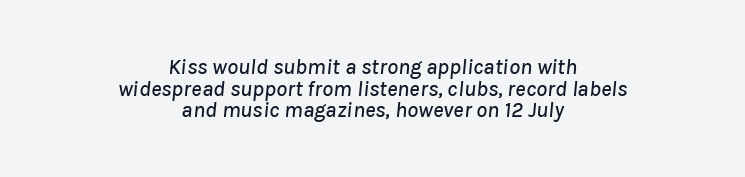
The leading is snug, giving the passage a crowded texture. The gap between lines stays unmarked. Every row of glyphs is offset so its center matches the block's center. Notice how the stems are inclined rather than vertical — that's the hallmark of italics.
